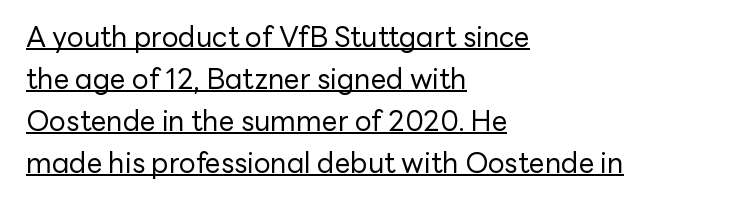
Q: Is the text bold? A: No.
Q: Is the text italic (slanted)? A: No, it is upright.
Q: Is the typeface a serif or a sans-serif typeface? A: Sans-serif.
Q: Is the text underlined? A: Yes.
Q: How is the paragraph aligned? A: Left-aligned.
Q: Is the spacing between letters normal or unusually wide? A: Normal.
Q: Is the spacing between lines tight, normal or loose? A: Normal.
Q: Width (condensed, normal, or wide)? A: Normal.
Q: Stroke contrast? A: Low.
Q: x-height? A: Medium.
Q: Monospaced? A: No.
